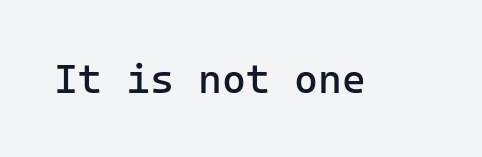
The image shows 41 px regular-weight sans-serif type, upright, monospaced; set normal letter spacing, not underlined; low stroke contrast and a medium x-height.
